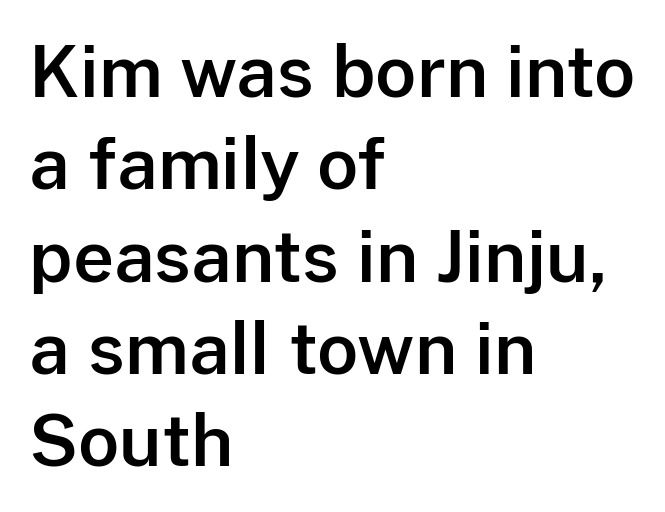
A roman cut, with each character standing at attention. Regular leading. Spacing verdict: proportional, widths tailored to each character. The passage shown is not underscored anywhere.
